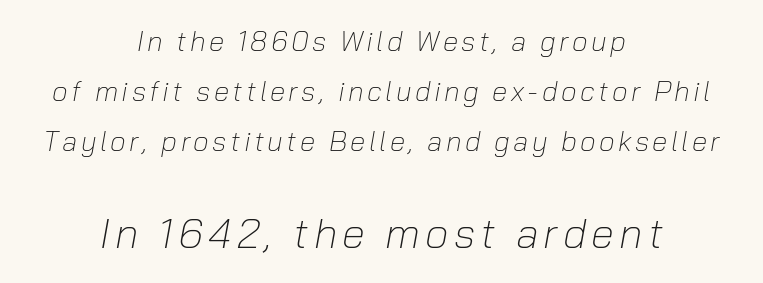
Look at the glyph heights: the lower group is clearly the bigger setting. This sample has the flowing, uneven cadence of proportional lettering. Stems here are at most as thick as an everyday book face. Where is the straight margin? There isn't one; the lines are centered.
